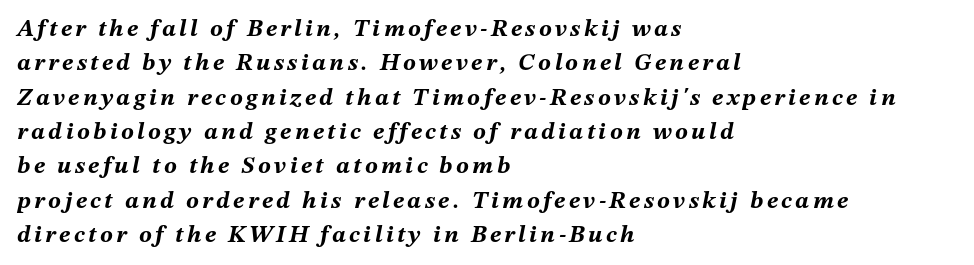
The strokes are fattened all the way to bold. Check under the words: just untouched page. One-word summary of the alignment: left. Honestly, the row spacing looks completely unremarkable. An italicized treatment has been applied to the whole sample.
